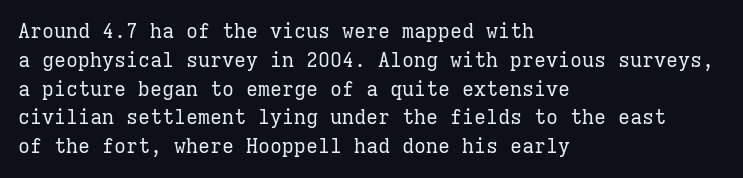
Q: Is the text bold? A: No.
Q: Is the text italic (slanted)? A: No, it is upright.
Q: Is the text underlined? A: No.
Q: How is the paragraph aligned? A: Left-aligned.
Q: Is the spacing between letters normal or unusually wide? A: Normal.
Q: Is the spacing between lines tight, normal or loose? A: Normal.
